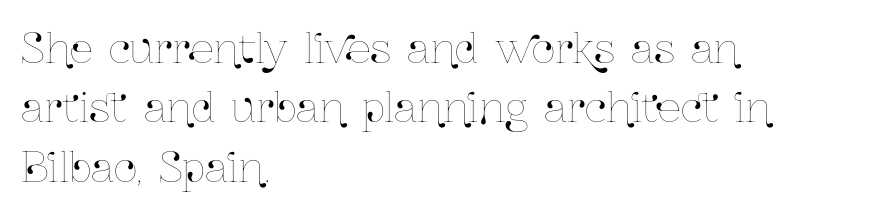
Layout note: lines flush left. The rendering uses natural spacing where letterforms have individual widths. Rows of type keep a routine distance in the vertical direction. Italic? Not at all — the glyphs are vertical. The words here are not underlined.
